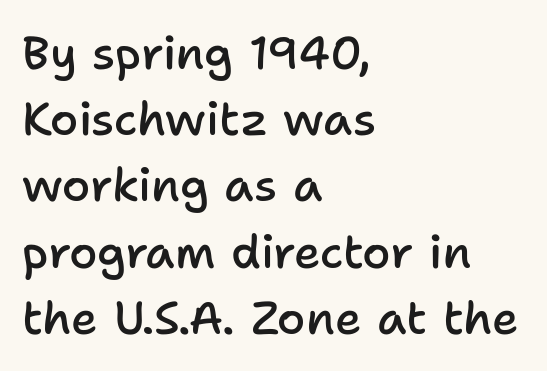
These lines are composed in type without serifs. Rule under the text: the space is simply empty. Does the lettering tilt? It doesn't — this is upright. Short and long lines alike share a common starting point at left. The line texture is even and compact thanks to regular tracking.
